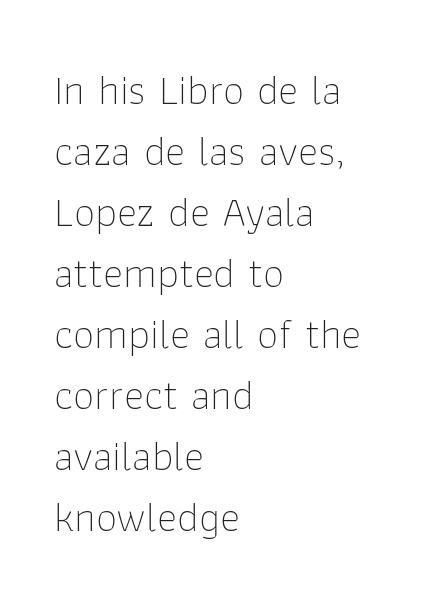
Q: Is the text bold? A: No.
Q: Is the text italic (slanted)? A: No, it is upright.
Q: Is the typeface a serif or a sans-serif typeface? A: Sans-serif.
Q: Is the text underlined? A: No.
Q: How is the paragraph aligned? A: Left-aligned.
Q: Is the spacing between letters normal or unusually wide? A: Normal.
Q: Is the spacing between lines tight, normal or loose? A: Normal.
Q: Width (condensed, normal, or wide)? A: Normal.
Q: Stroke contrast? A: Low.
Q: x-height? A: Medium.
Q: Monospaced? A: No.
